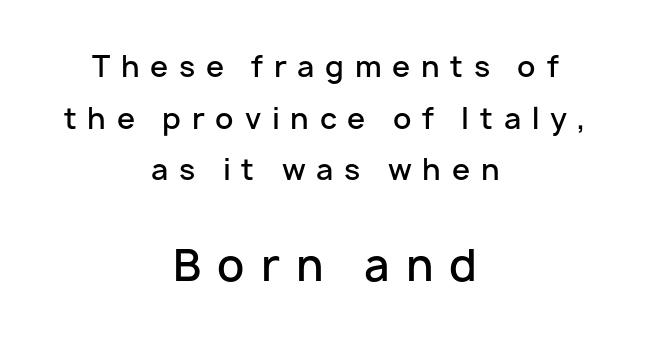
Q: Is the text bold? A: Semi-bold.
Q: Is the text italic (slanted)? A: No, it is upright.
Q: Is the typeface a serif or a sans-serif typeface? A: Sans-serif.
Q: Is the text underlined? A: No.
Q: How is the paragraph aligned? A: Centered.
Q: Is the spacing between letters normal or unusually wide? A: Unusually wide.
Q: Which block of text is set in a larger size, the first (top) or the second (bottom)? A: The second (bottom) one.
Q: Width (condensed, normal, or wide)? A: Normal.
Q: Stroke contrast? A: Low.
Q: x-height? A: Medium.
Q: Monospaced? A: No.
